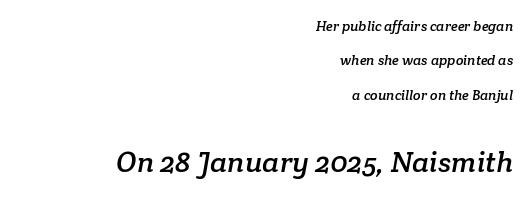
The image shows 29 px serif type; set right-aligned, loose line spacing (2.45x), normal letter spacing, not underlined; the second (bottom) block is 2.07x larger; low stroke contrast and a medium x-height.
